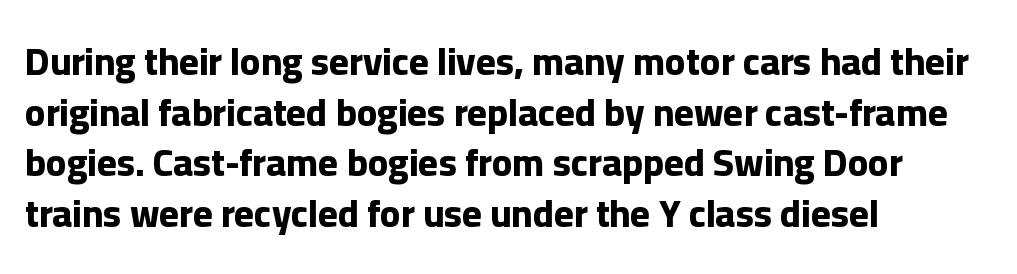
{"serif": "no", "italic": "no", "bold": "yes", "weight": "bold", "width": "normal", "stroke_contrast": "low", "x_height": "medium", "monospaced": "no", "underline": "no", "align": "left", "line_spacing": "normal", "line_spacing_ratio": 1.33, "letter_spacing": "normal", "letter_spacing_em": 0.0, "glyph_px": 38}
